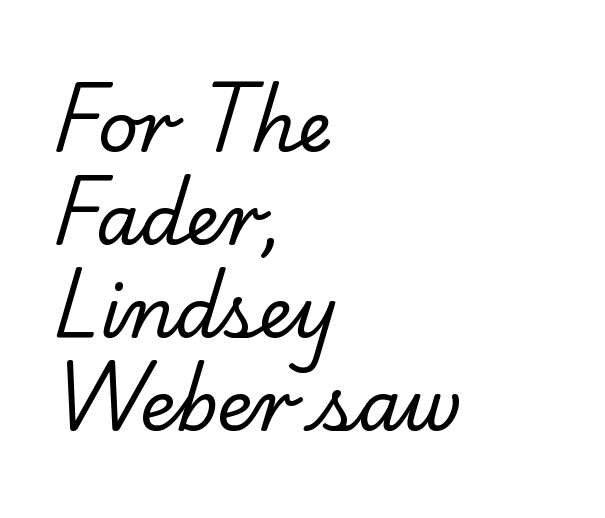
The image shows 70 px regular-weight type; set left-aligned, normal line spacing (1.33x), normal letter spacing, not underlined; low stroke contrast and a small x-height.
